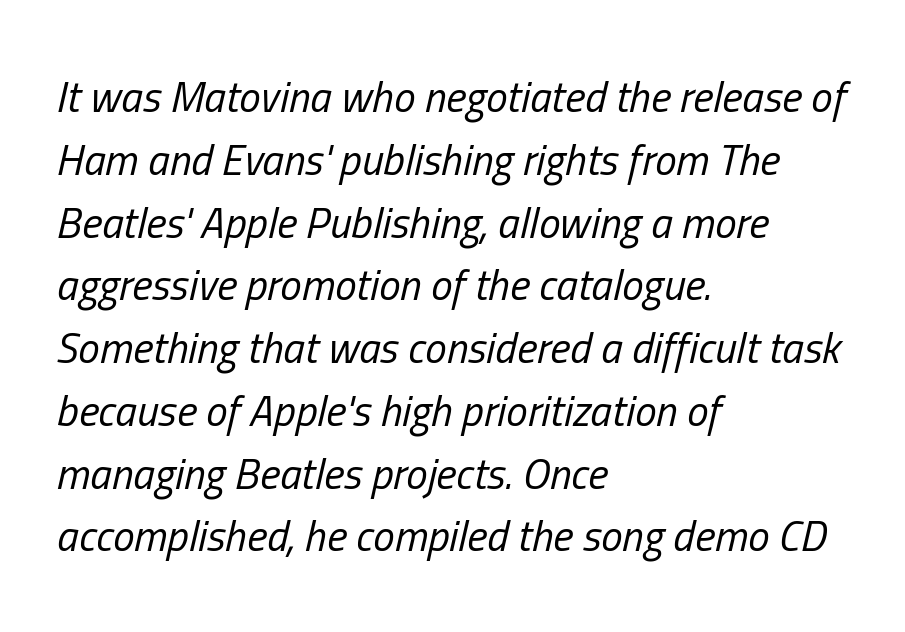
Q: Is the text bold? A: No.
Q: Is the text italic (slanted)? A: Yes, it leans right by about 13 degrees.
Q: Is the text underlined? A: No.
Q: How is the paragraph aligned? A: Left-aligned.
Q: Is the spacing between letters normal or unusually wide? A: Normal.
Q: Is the spacing between lines tight, normal or loose? A: Normal.
Q: Width (condensed, normal, or wide)? A: Condensed.
Q: Stroke contrast? A: Low.
Q: x-height? A: Medium.
Q: Monospaced? A: No.
